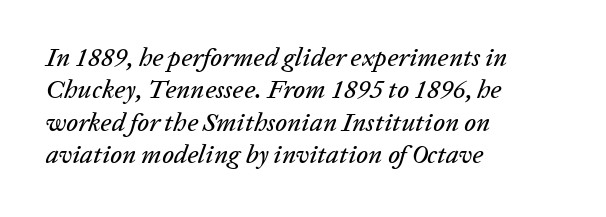
Q: Is the text italic (slanted)? A: Yes, it leans right by about 20 degrees.
Q: Is the text underlined? A: No.
Q: How is the paragraph aligned? A: Left-aligned.
Q: Is the spacing between letters normal or unusually wide? A: Normal.
Q: Is the spacing between lines tight, normal or loose? A: Normal.
